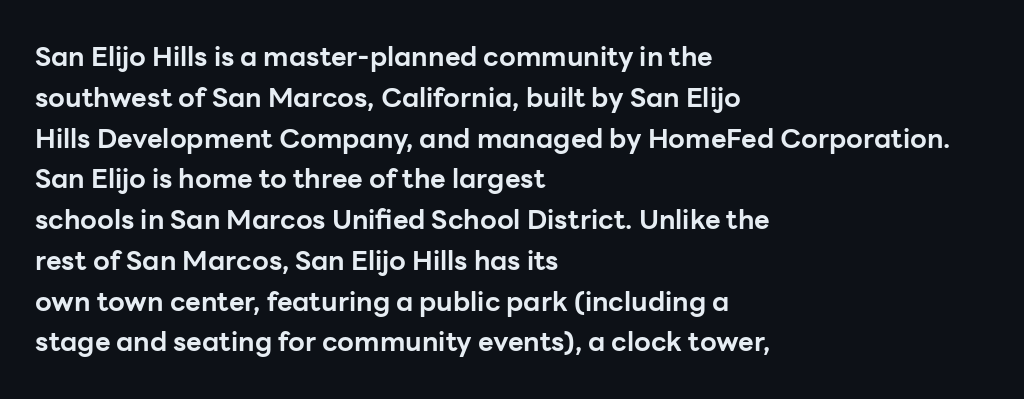
Q: Is the text bold? A: Yes.
Q: Is the text italic (slanted)? A: No, it is upright.
Q: Is the text underlined? A: No.
Q: How is the paragraph aligned? A: Left-aligned.
Q: Is the spacing between letters normal or unusually wide? A: Normal.
Q: Is the spacing between lines tight, normal or loose? A: Normal.
